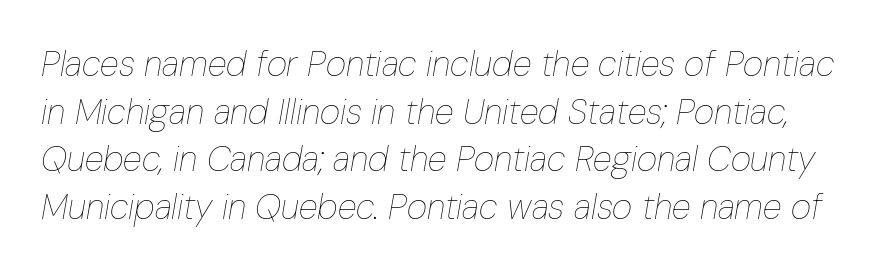
Q: Is the text bold? A: No.
Q: Is the text italic (slanted)? A: Yes, it leans right by about 10 degrees.
Q: Is the text underlined? A: No.
Q: Is the spacing between letters normal or unusually wide? A: Normal.
Q: Is the spacing between lines tight, normal or loose? A: Normal.
Q: Width (condensed, normal, or wide)? A: Condensed.
Q: Stroke contrast? A: Low.
Q: x-height? A: Medium.
Q: Monospaced? A: No.
